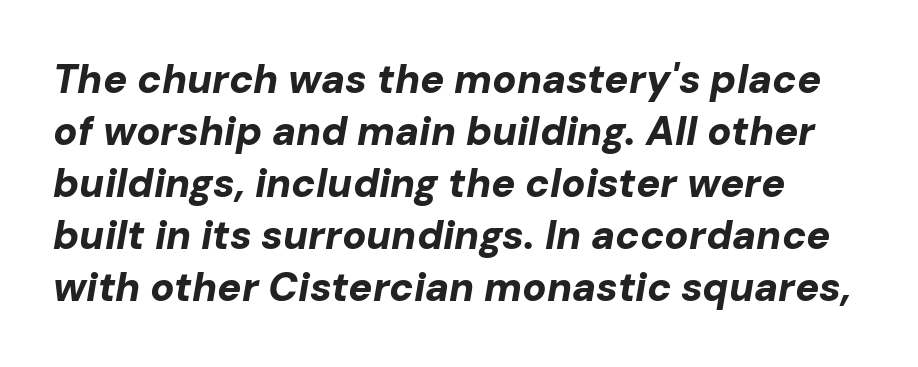
{"italic": "yes", "lean": "right", "slant_degrees": 10, "bold": "yes", "weight": "bold", "width": "normal", "stroke_contrast": "low", "x_height": "medium", "monospaced": "no", "underline": "no", "line_spacing": "normal", "line_spacing_ratio": 1.3, "letter_spacing": "normal", "letter_spacing_em": 0.0, "glyph_px": 40}
